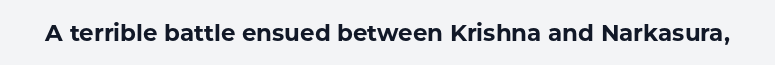
The image shows 23 px bold type, upright; set normal letter spacing, not underlined.
